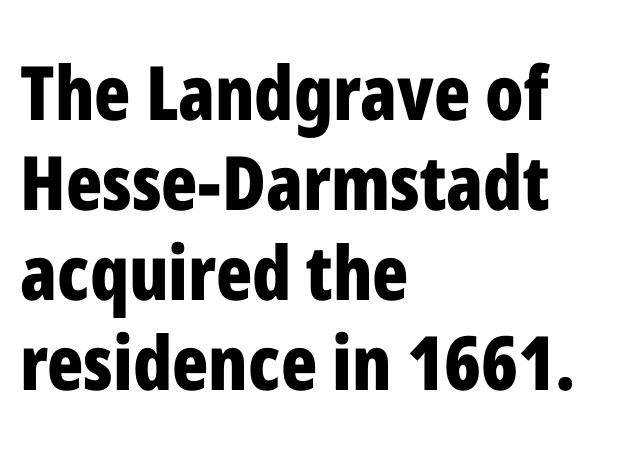
Q: Is the text bold? A: Yes.
Q: Is the text italic (slanted)? A: No, it is upright.
Q: Is the typeface a serif or a sans-serif typeface? A: Sans-serif.
Q: Is the text underlined? A: No.
Q: How is the paragraph aligned? A: Left-aligned.
Q: Is the spacing between letters normal or unusually wide? A: Normal.
Q: Width (condensed, normal, or wide)? A: Condensed.
Q: Stroke contrast? A: Low.
Q: x-height? A: Medium.
Q: Monospaced? A: No.
